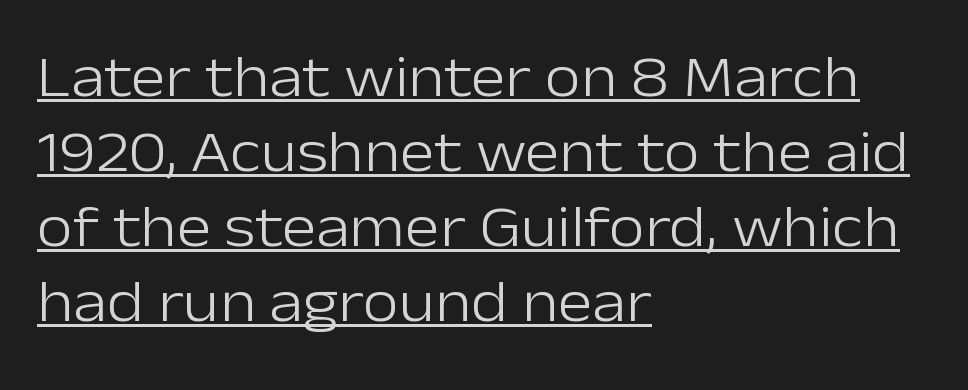
{"serif": "no", "italic": "no", "bold": "no", "weight": "light", "width": "normal", "stroke_contrast": "low", "x_height": "medium", "monospaced": "no", "underline": "yes", "align": "left", "line_spacing": "normal", "line_spacing_ratio": 1.27, "letter_spacing": "normal", "letter_spacing_em": 0.0, "glyph_px": 59}
